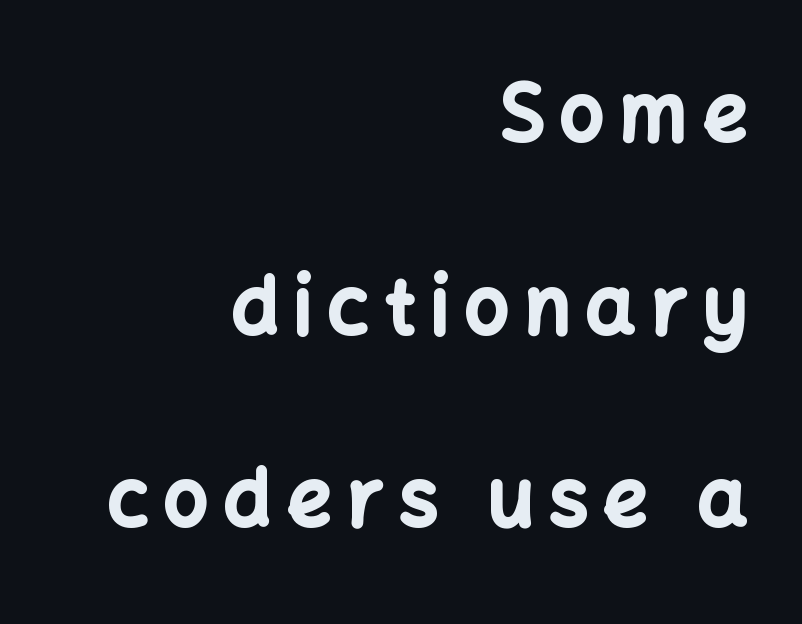
The image shows 78 px bold sans-serif type, upright; set right-aligned, loose line spacing (2.47x), unusually wide letter spacing (+0.2 em), not underlined; low stroke contrast and a medium x-height.
